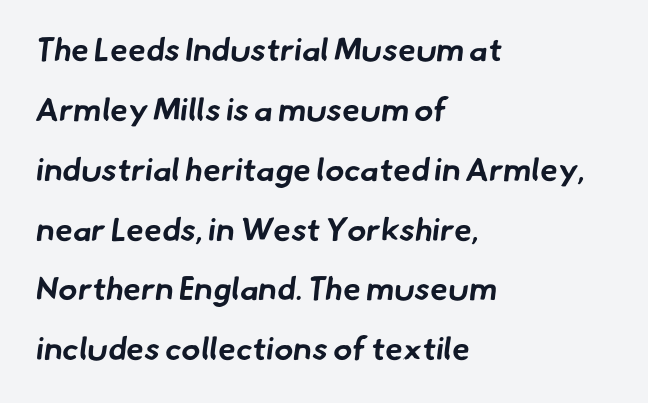
The image shows 32 px bold sans-serif type; set left-aligned, line spacing 1.87x, normal letter spacing, not underlined; low stroke contrast and a small x-height.
